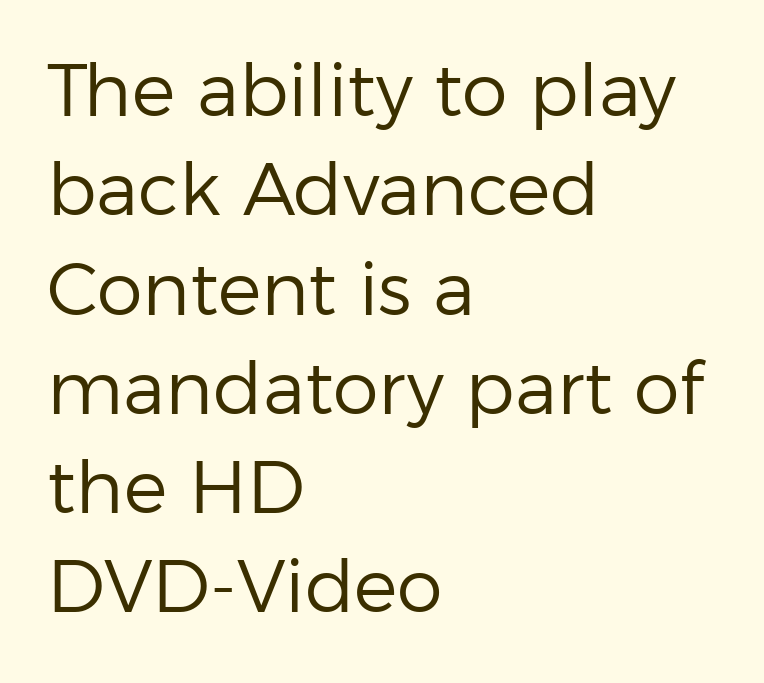
The lines in this sample share a left origin and differ only in where they stop. The passage shown has conventional tracking throughout. Character widths vary here, with narrow letters taking less room than wide ones. Nope, no serifs anywhere on these letters. Style check: upright.
